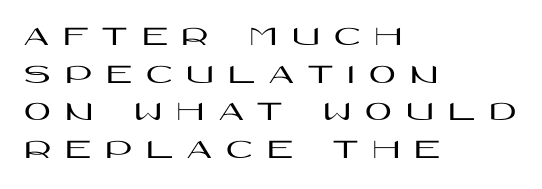
The image shows 29 px wide sans-serif type, upright; set left-aligned, normal line spacing (1.3x), unusually wide letter spacing (+0.49 em), not underlined; high stroke contrast and a large x-height.
